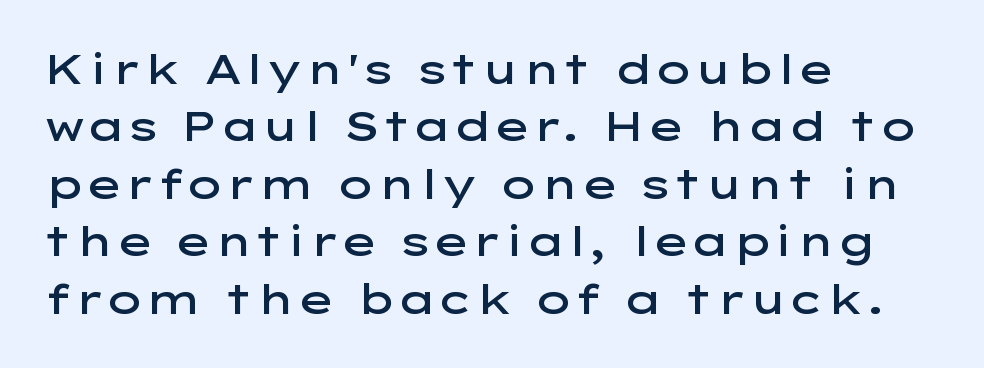
Whoever set this chose a conventional vertical rhythm. Regarding serifs, this sample does without them. This sample uses an upright cut, with every glyph sitting square on the baseline. Set as a demibold, roughly 600 on the weight scale. The passage is arranged the way most books set body copy — flush left. The face used here is proportionally spaced, like ordinary book or web type.
